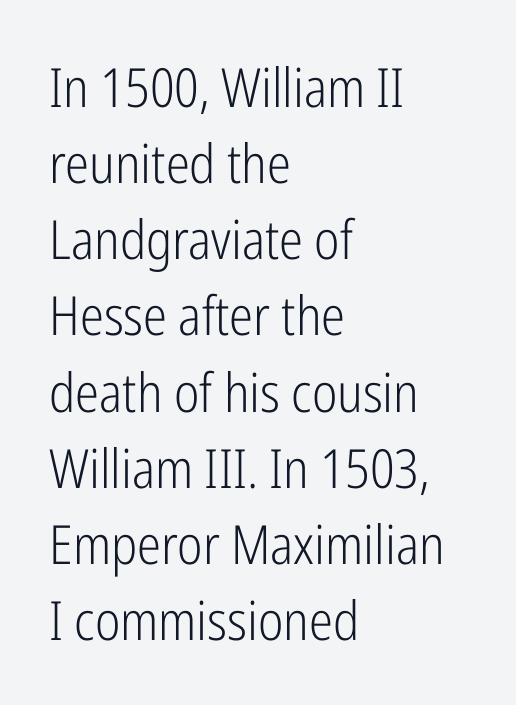
The image shows 54 px light, condensed sans-serif type, upright; set left-aligned, normal line spacing (1.41x), normal letter spacing, not underlined; low stroke contrast and a medium x-height.
